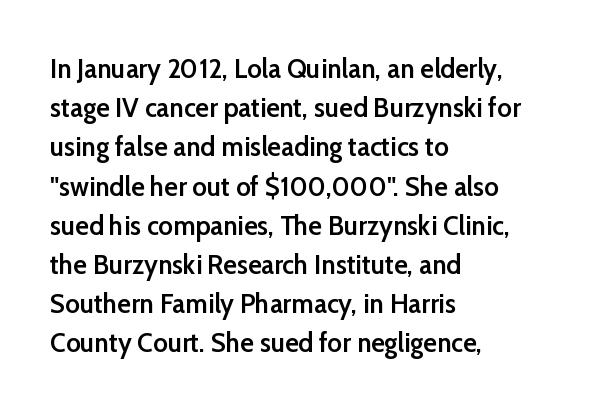
The image shows 28 px semibold sans-serif type, upright; set left-aligned, normal line spacing (1.4x), normal letter spacing, not underlined; low stroke contrast and a medium x-height.
